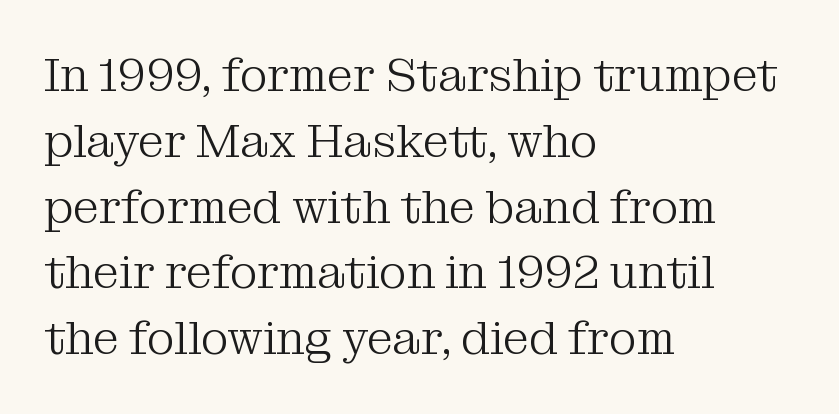
The image shows 47 px light serif type, upright; set left-aligned, normal line spacing (1.4x), normal letter spacing, not underlined; medium stroke contrast and a medium x-height.
